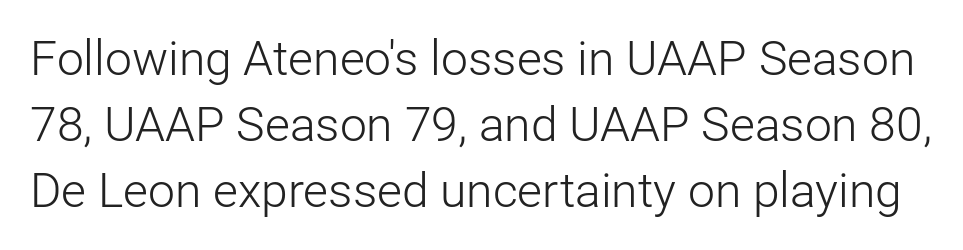
Think of a printed novel: that variable character pitch is what you see here. Posture: upright roman. The passage shown stacks its lines at a standard gap. No extra tracking has been applied to these lines. Serif or sans? Sans — the stroke terminals are bare. Is the stroke heavy? The answer is a plain regular-or-lighter.
